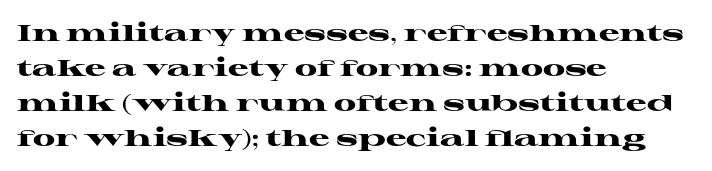
A normal amount of white space separates one row of letters from the next. The lines in this sample share a left origin and differ only in where they stop. Characters follow at the spacing the type designer built in. In terms of weight, the rendering is a true, heavy bold.
